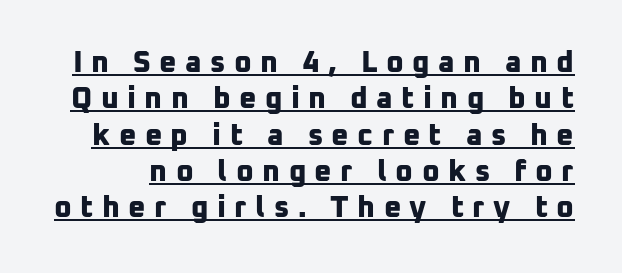
{"serif": "no", "bold": "yes", "weight": "bold", "width": "normal", "stroke_contrast": "low", "x_height": "medium", "monospaced": "no", "underline": "yes", "line_spacing_ratio": 1.21, "letter_spacing": "wide", "letter_spacing_em": 0.28, "glyph_px": 30}
